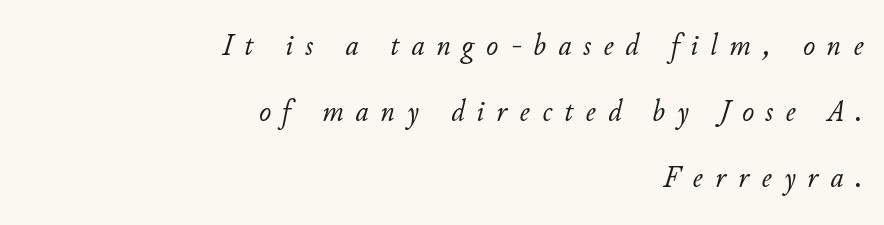
The image shows 32 px light type, italic (leaning right); set right-aligned, loose line spacing (2.07x), unusually wide letter spacing (+0.38 em), not underlined; low stroke contrast and a small x-height.
